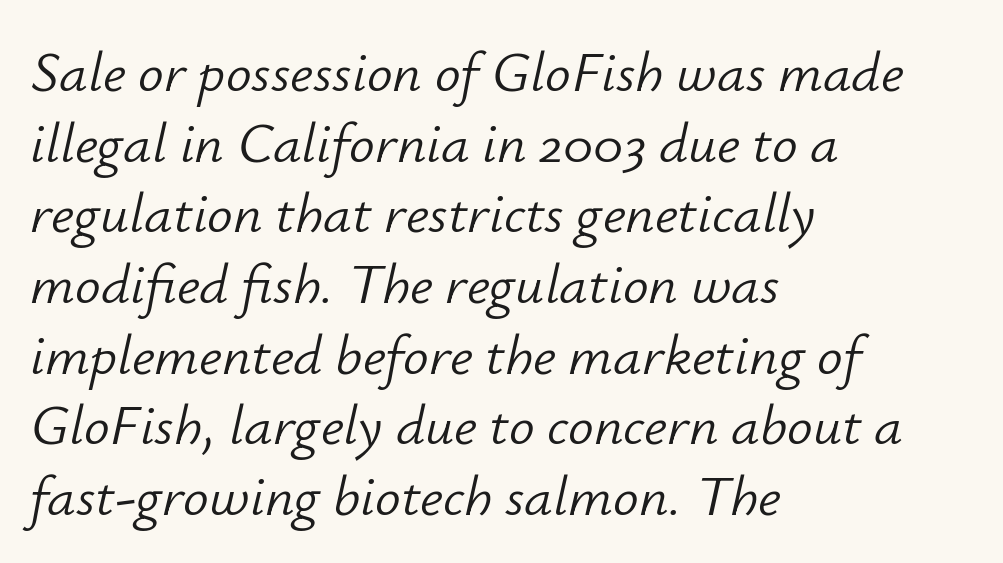
The image shows 57 px light type, italic (leaning right); set left-aligned, line spacing 1.24x, normal letter spacing, not underlined; low stroke contrast and a small x-height.
